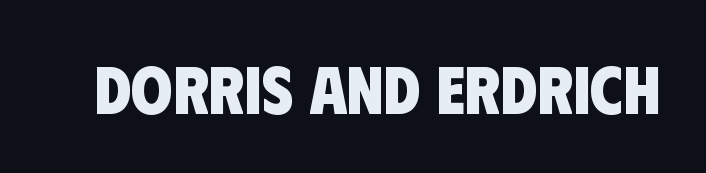
{"serif": "no", "bold": "yes", "weight": "heavy", "width": "condensed", "stroke_contrast": "low", "x_height": "large", "monospaced": "no", "underline": "no", "letter_spacing": "normal", "letter_spacing_em": 0.0, "glyph_px": 67}
